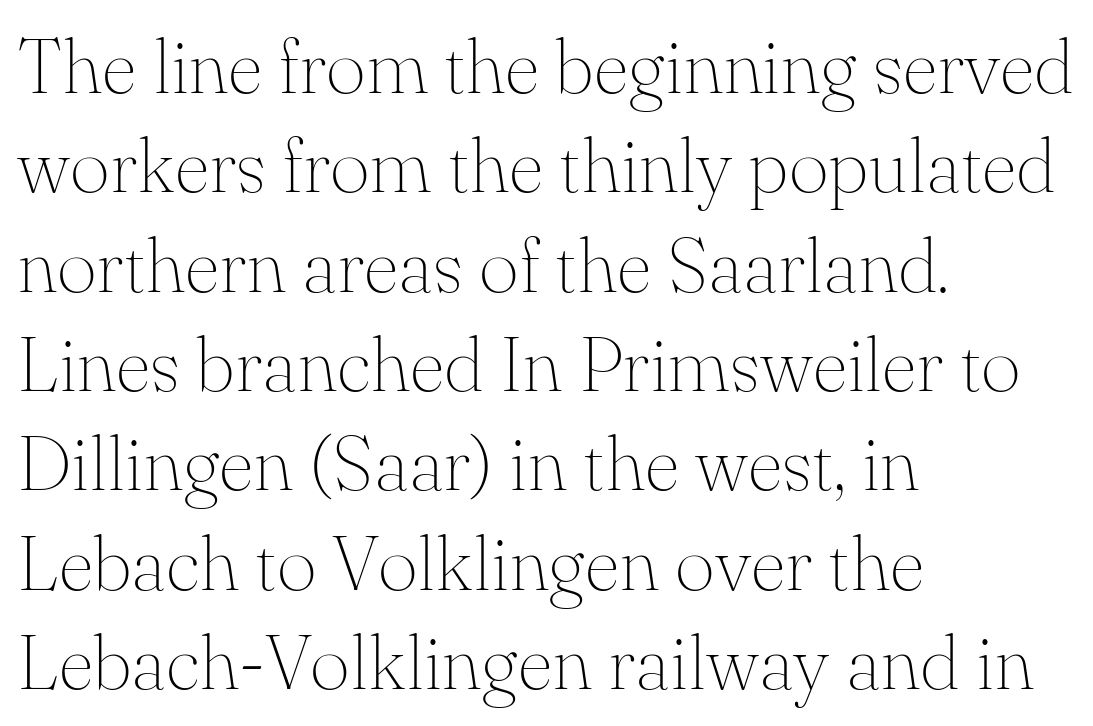
This is the regular roman posture of the typeface. A typesetter would call this leading conventional body-copy spacing. Unmarked baselines from the first word to the last. This is serif lettering, the kind often seen in printed books. No chunkiness to these letters — they're not bold.
